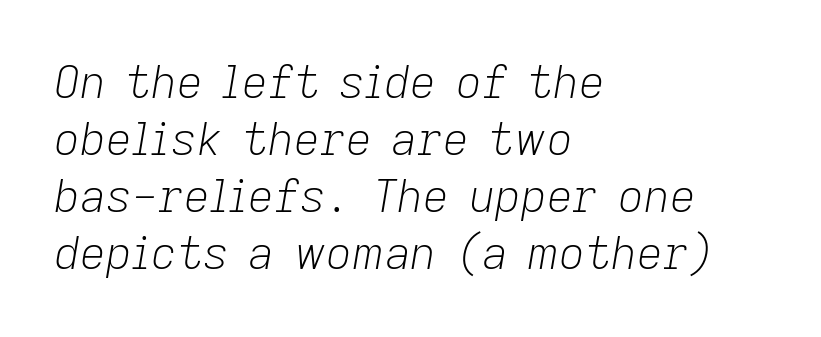
The image shows 45 px light type, italic (leaning right); set left-aligned, normal line spacing (1.27x), normal letter spacing, not underlined; low stroke contrast and a medium x-height.
